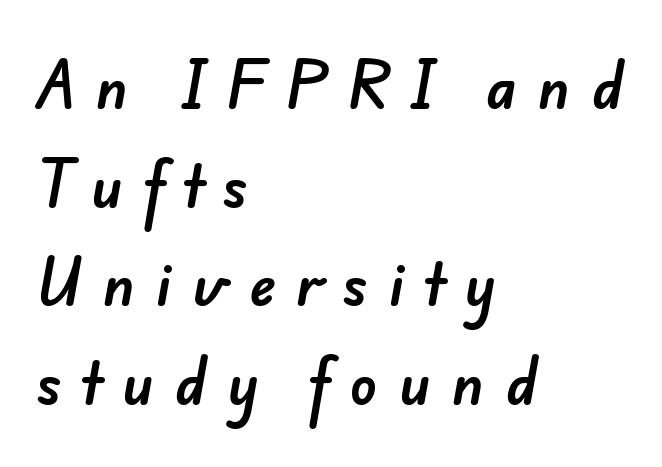
The words here are not underlined. Words appear elongated and porous because spacing is wide. Horizontal alignment here is leftward, the default for most running prose. These lines are composed in type without serifs. The face used here is proportionally spaced, like ordinary book or web type.
